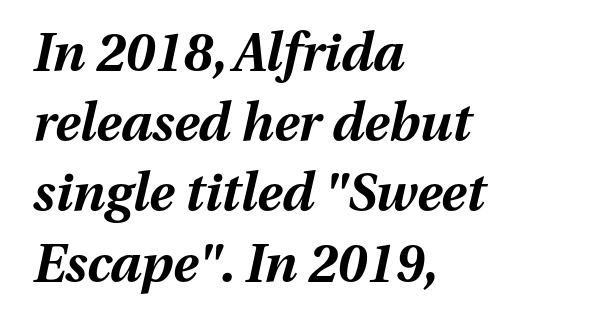
Q: Is the text bold? A: Yes.
Q: Is the text italic (slanted)? A: Yes, it leans right by about 13 degrees.
Q: Is the text underlined? A: No.
Q: How is the paragraph aligned? A: Left-aligned.
Q: Is the spacing between letters normal or unusually wide? A: Normal.
Q: Is the spacing between lines tight, normal or loose? A: Normal.
Q: Width (condensed, normal, or wide)? A: Normal.
Q: Stroke contrast? A: Medium.
Q: x-height? A: Medium.
Q: Monospaced? A: No.
